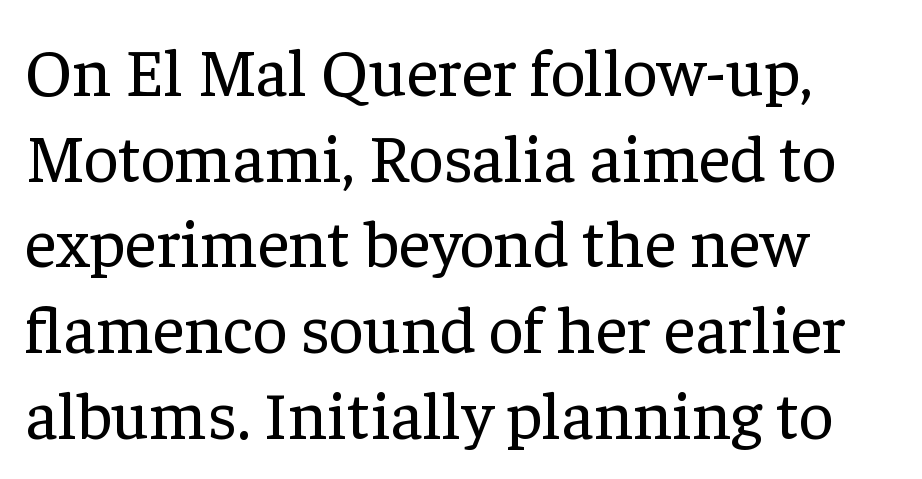
The image shows 68 px regular-weight serif type, upright; set left-aligned, normal line spacing (1.26x), normal letter spacing, not underlined; low stroke contrast and a medium x-height.
